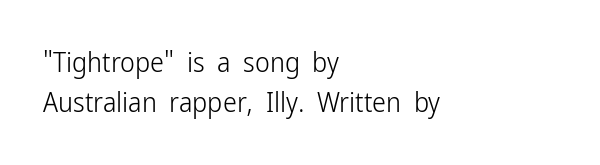
No extra ink here — the face is not bold. A typesetter would call this zero additional tracking. The specimen reads as upright at a glance. Serifs: no, the terminals of the letterforms are clean.
